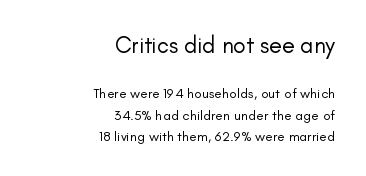
The image shows 23 px text type, upright; set right-aligned, normal line spacing (1.52x), normal letter spacing, not underlined; the first (top) block is 1.64x larger.
